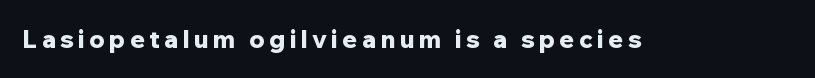
I'd describe the lettering as bold — thick and assertive. Quick note: underline off. It's the straight-up-and-down kind of type.
